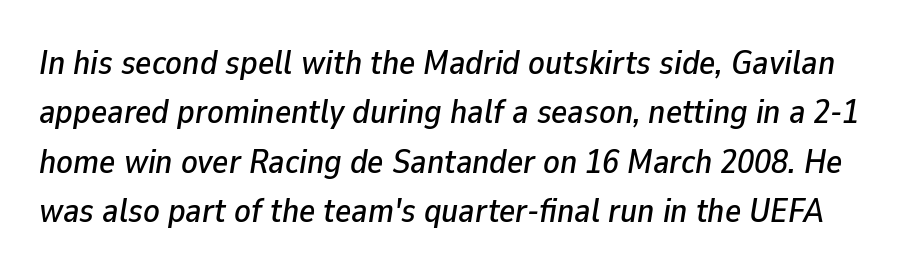
The image shows 34 px text type, italic (leaning right); set normal line spacing (1.45x), normal letter spacing, not underlined; low stroke contrast and a medium x-height.
